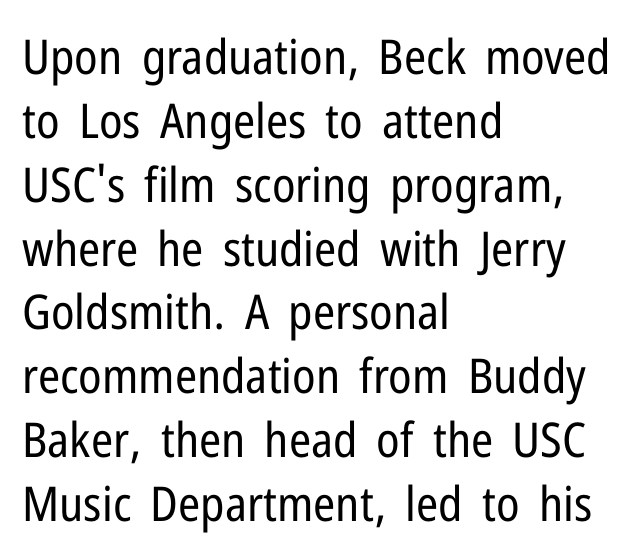
{"serif": "no", "italic": "no", "bold": "no", "weight": "regular", "width": "condensed", "stroke_contrast": "low", "x_height": "medium", "monospaced": "no", "underline": "no", "align": "left", "line_spacing": "normal", "line_spacing_ratio": 1.33, "letter_spacing": "normal", "letter_spacing_em": 0.0, "glyph_px": 48}
